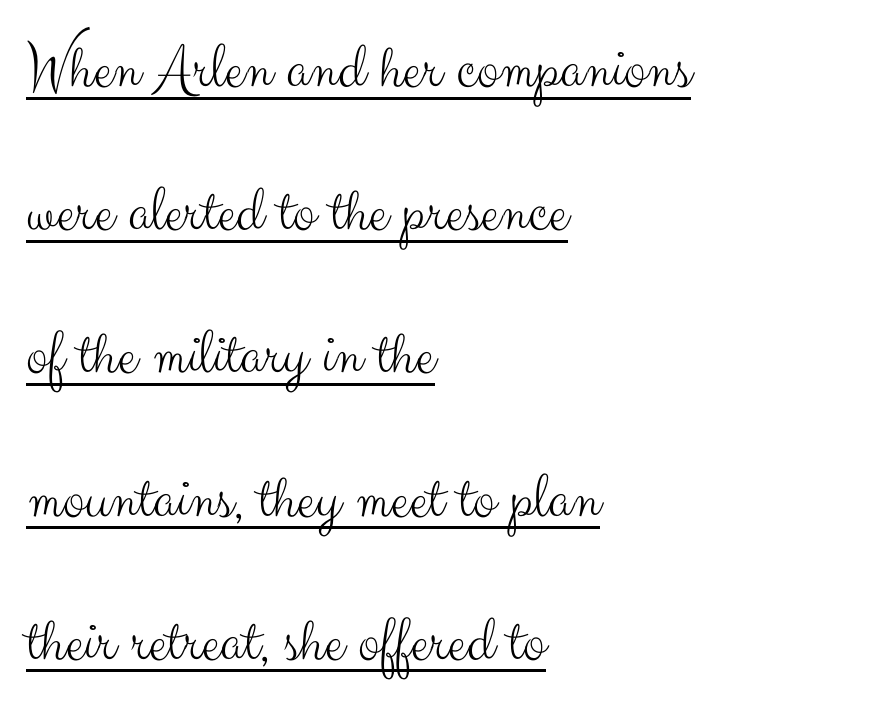
Serif or sans? Sans — the stroke terminals are bare. How are the letters spaced? Ordinarily, with no added tracking. You could not count columns in this text — the font is proportionally spaced. Widely set lines give the paragraph a tall, airy silhouette.
